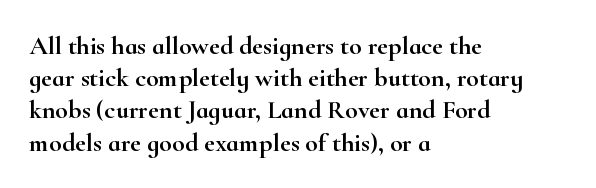
Q: Is the text italic (slanted)? A: No, it is upright.
Q: Is the text underlined? A: No.
Q: How is the paragraph aligned? A: Left-aligned.
Q: Is the spacing between letters normal or unusually wide? A: Normal.
